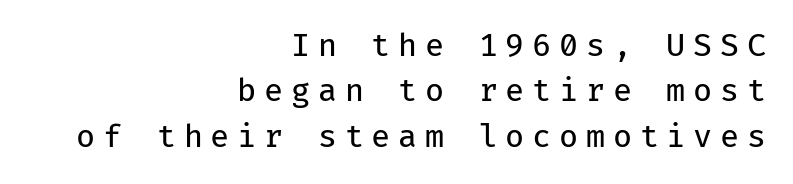
The typography opts for an upright posture over an oblique one. Is the type heavy? It reads as light-to-regular instead. Here the designer chose a console-style face with uniform glyph widths. The lines in this sample share a right terminus and differ only in where they begin. Honestly, there is no underline to notice here at all. In terms of leading, this rendering sits right in the middle.
